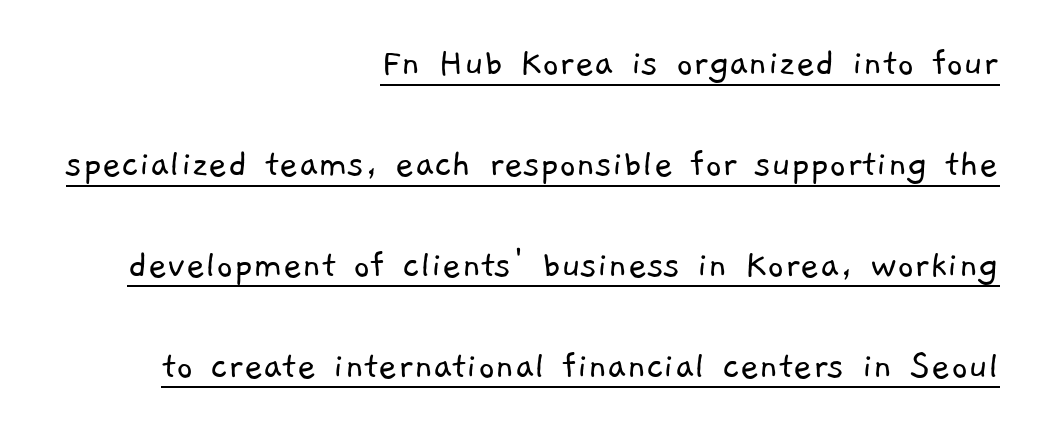
Q: Is the text bold? A: No.
Q: Is the typeface a serif or a sans-serif typeface? A: Sans-serif.
Q: Is the text underlined? A: Yes.
Q: How is the paragraph aligned? A: Right-aligned.
Q: Is the spacing between letters normal or unusually wide? A: Normal.
Q: Is the spacing between lines tight, normal or loose? A: Loose.
Q: Width (condensed, normal, or wide)? A: Normal.
Q: Stroke contrast? A: Low.
Q: x-height? A: Medium.
Q: Monospaced? A: No.
